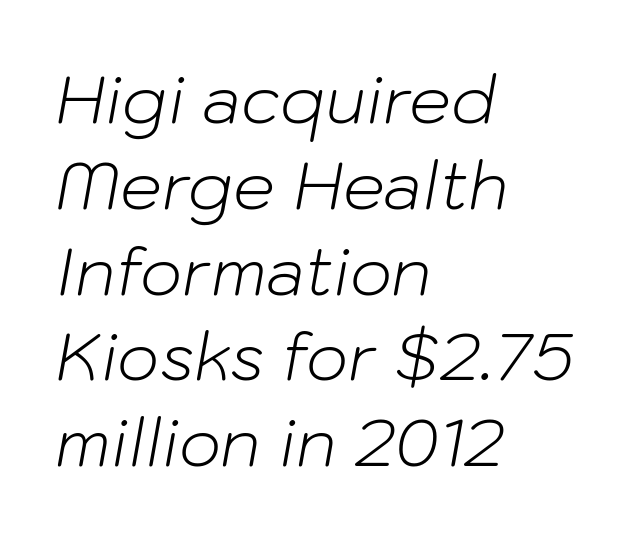
{"italic": "yes", "lean": "right", "slant_degrees": 10, "bold": "no", "weight": "light", "width": "normal", "stroke_contrast": "low", "x_height": "medium", "monospaced": "no", "underline": "no", "align": "left", "line_spacing": "normal", "line_spacing_ratio": 1.3, "letter_spacing": "normal", "letter_spacing_em": 0.0, "glyph_px": 66}
